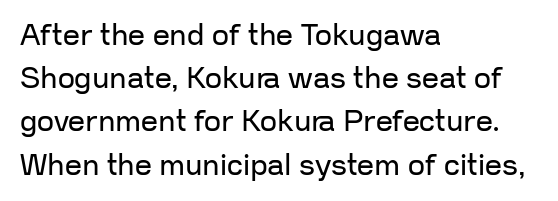
{"serif": "no", "italic": "no", "bold": "no", "weight": "regular", "width": "normal", "stroke_contrast": "low", "x_height": "medium", "monospaced": "no", "underline": "no", "align": "left", "line_spacing": "normal", "line_spacing_ratio": 1.44, "letter_spacing": "normal", "letter_spacing_em": 0.0, "glyph_px": 30}
